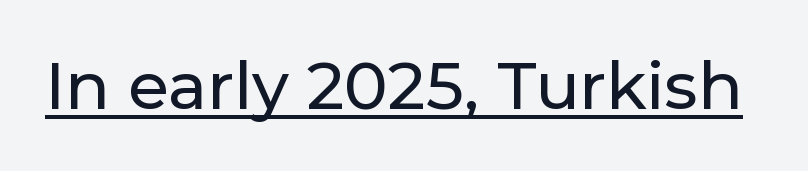
The image shows 66 px sans-serif type, upright; set normal letter spacing, underlined; low stroke contrast and a medium x-height.
